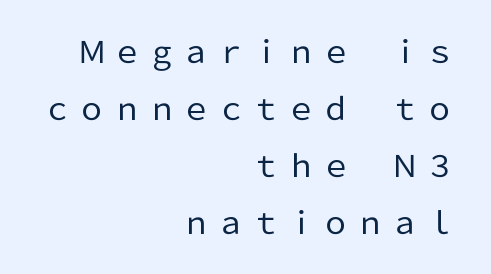
Q: Is the text bold? A: No.
Q: Is the text italic (slanted)? A: No, it is upright.
Q: Is the typeface a serif or a sans-serif typeface? A: Sans-serif.
Q: Is the text underlined? A: No.
Q: How is the paragraph aligned? A: Right-aligned.
Q: Is the spacing between lines tight, normal or loose? A: Loose.
Q: Width (condensed, normal, or wide)? A: Normal.
Q: Stroke contrast? A: Low.
Q: x-height? A: Medium.
Q: Monospaced? A: No.
